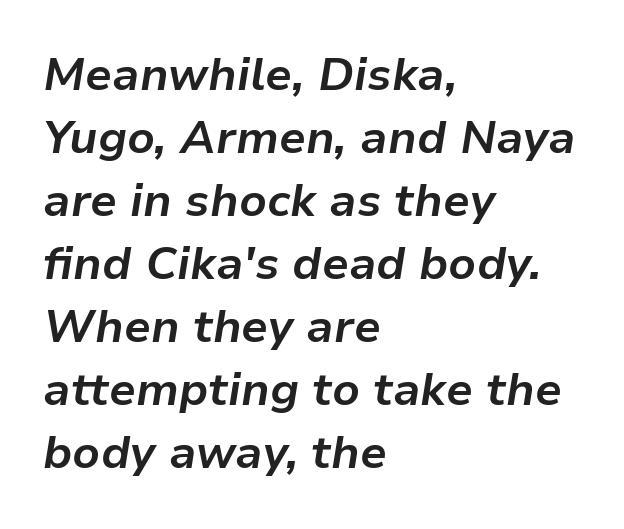
The image shows 46 px bold type, italic (leaning right); set left-aligned, normal line spacing (1.37x), normal letter spacing, not underlined; low stroke contrast and a medium x-height.
